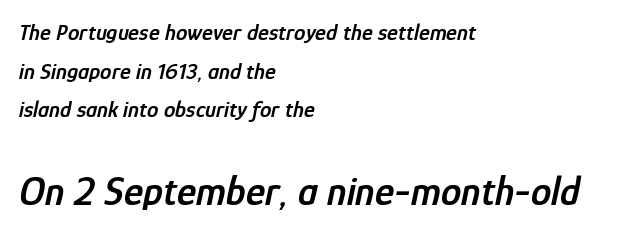
The image shows 41 px semibold, condensed type, italic (leaning right); set left-aligned, normal line spacing (1.68x), normal letter spacing, not underlined; the second (bottom) block is 1.78x larger; low stroke contrast and a medium x-height.
